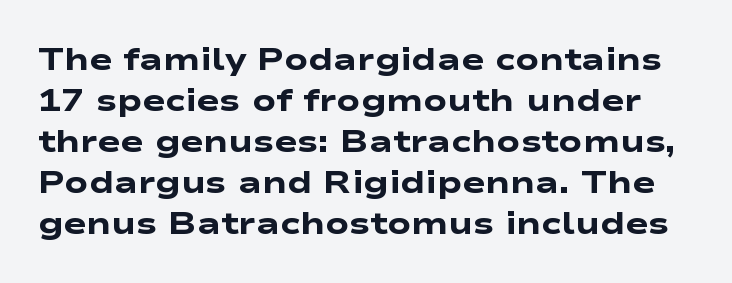
The image shows 31 px heavy, wide sans-serif type; set normal line spacing (1.32x), normal letter spacing, not underlined; low stroke contrast and a medium x-height.
